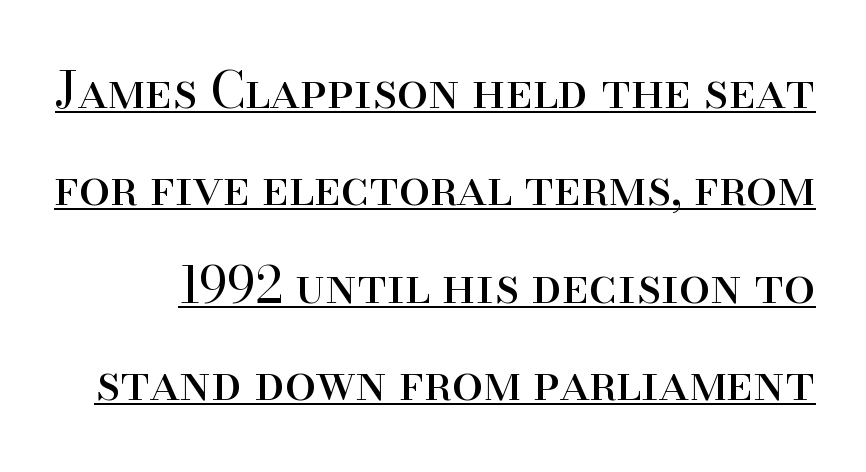
The image shows 50 px regular-weight serif type, upright; set loose line spacing (1.95x), normal letter spacing, underlined; high stroke contrast and a small x-height.
